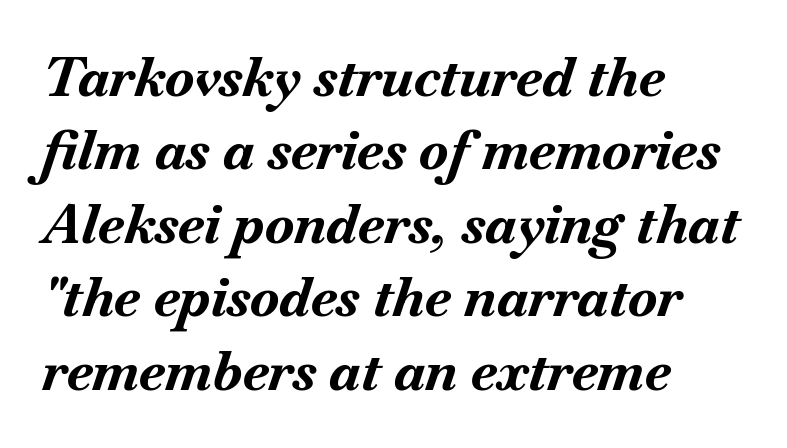
The image shows 54 px bold type, italic (leaning right); set left-aligned, normal line spacing (1.36x), normal letter spacing, not underlined; medium stroke contrast and a small x-height.
